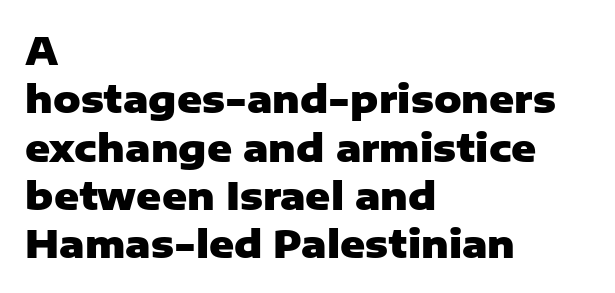
The axis of the letterforms is exactly vertical. You can tell from the bare stems that sans-serif type was used. Notice how thick the strokes are: this is what a full bold looks like. Is there much room between lines? A standard amount, neither cramped nor airy. The letterforms sit shoulder to shoulder at normal distance. A student would call this left alignment; a typographer would say flush left, rag right.
